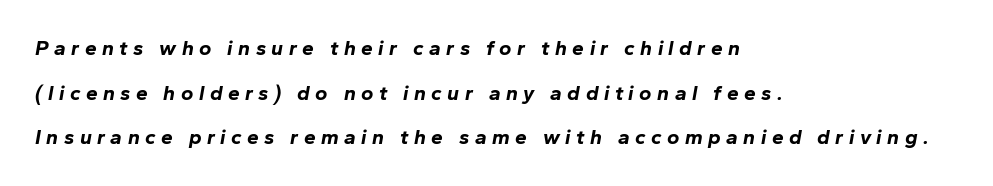
It's the slanting kind of type. Is the letter spacing exaggerated? Yes — the characters are pushed far apart. Anything drawn beneath the words? Only blank space. The face used here has the dense, thick strokes of a bold.
